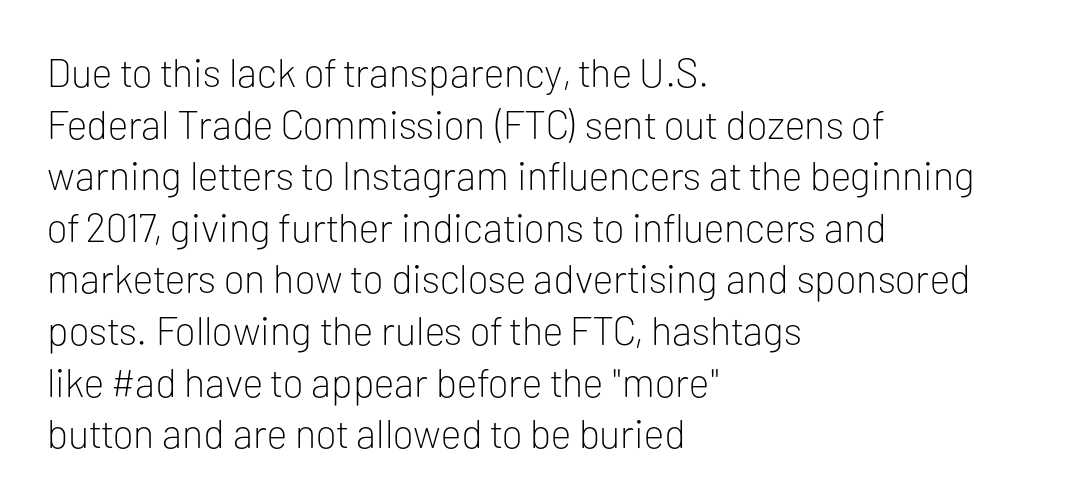
Q: Is the text bold? A: No.
Q: Is the text italic (slanted)? A: No, it is upright.
Q: Is the typeface a serif or a sans-serif typeface? A: Sans-serif.
Q: Is the text underlined? A: No.
Q: How is the paragraph aligned? A: Left-aligned.
Q: Is the spacing between letters normal or unusually wide? A: Normal.
Q: Is the spacing between lines tight, normal or loose? A: Normal.
Q: Width (condensed, normal, or wide)? A: Normal.
Q: Stroke contrast? A: Low.
Q: x-height? A: Medium.
Q: Monospaced? A: No.
